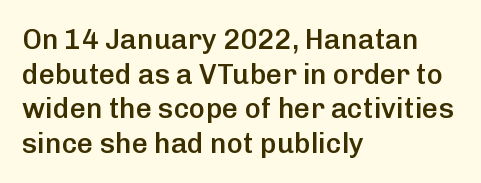
{"serif": "no", "italic": "no", "bold": "semi", "weight": "semibold", "width": "normal", "stroke_contrast": "low", "x_height": "medium", "monospaced": "no", "underline": "no", "align": "left", "line_spacing_ratio": 1.24, "letter_spacing": "normal", "letter_spacing_em": 0.0, "glyph_px": 28}
